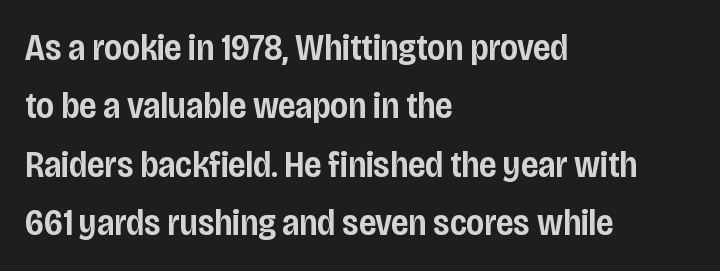
This block has exactly the height ordinary leading produces. The words here are not underlined. The typeface chosen for these lines omits serifs. The rendering uses natural spacing where letterforms have individual widths. One-word summary of the alignment: left. Look at the tracking — it's just the regular setting, nothing added.
